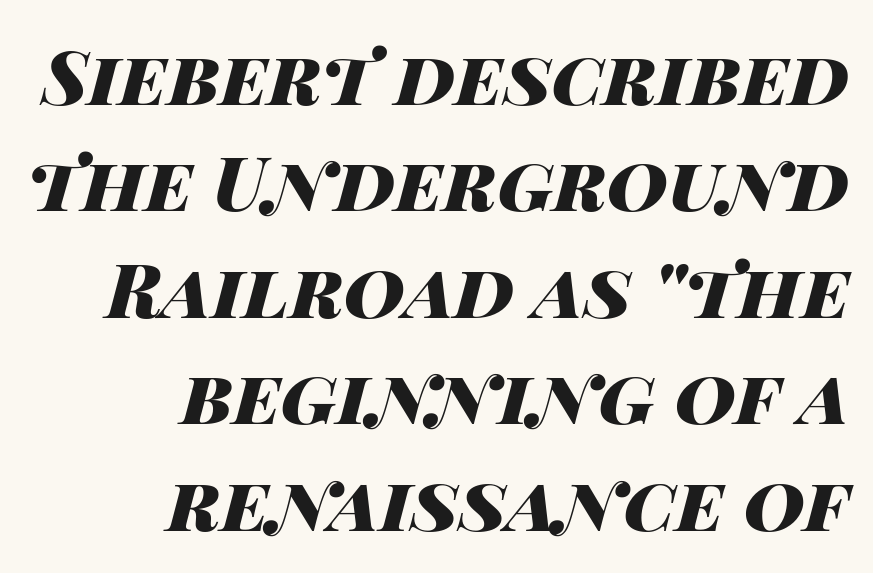
{"italic": "yes", "lean": "right", "slant_degrees": 14, "bold": "yes", "weight": "heavy", "width": "wide", "stroke_contrast": "high", "x_height": "large", "monospaced": "no", "underline": "no", "align": "right", "line_spacing": "normal", "line_spacing_ratio": 1.42, "letter_spacing": "normal", "letter_spacing_em": 0.0, "glyph_px": 75}
